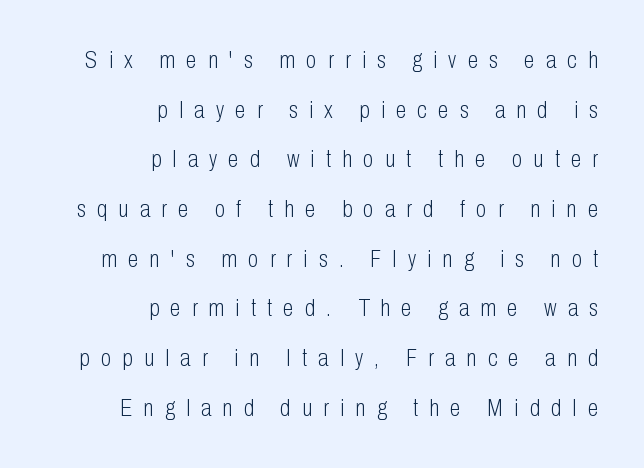
Q: Is the text bold? A: No.
Q: Is the text italic (slanted)? A: No, it is upright.
Q: Is the text underlined? A: No.
Q: How is the paragraph aligned? A: Right-aligned.
Q: Is the spacing between letters normal or unusually wide? A: Unusually wide.
Q: Is the spacing between lines tight, normal or loose? A: Loose.
